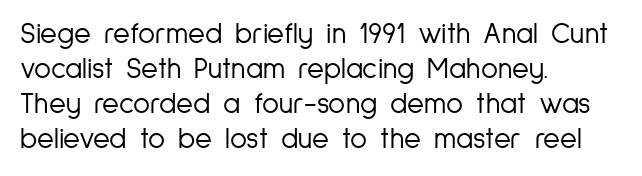
Q: Is the text bold? A: No.
Q: Is the text italic (slanted)? A: No, it is upright.
Q: Is the typeface a serif or a sans-serif typeface? A: Sans-serif.
Q: Is the text underlined? A: No.
Q: How is the paragraph aligned? A: Left-aligned.
Q: Is the spacing between letters normal or unusually wide? A: Normal.
Q: Width (condensed, normal, or wide)? A: Condensed.
Q: Stroke contrast? A: Low.
Q: x-height? A: Medium.
Q: Monospaced? A: No.
